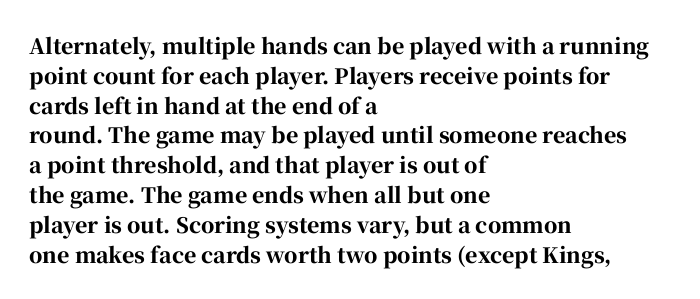
A bare baseline throughout the passage. Heavy-handed strokes throughout: this text is bold. Style check: upright. The setting favours the left margin, as ordinary paragraphs usually do. How are the letters spaced? Ordinarily, with no added tracking.
